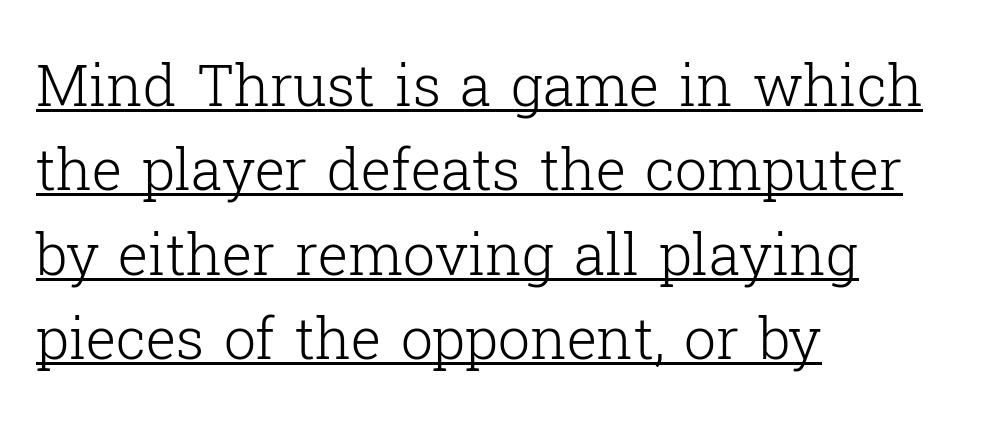
Students, note that the glyphs here touch the page at normal intervals. In terms of posture, this sample is upright. The glyphs in this specimen are seriffed. What's the leading like? Ordinary, nothing unusual.
